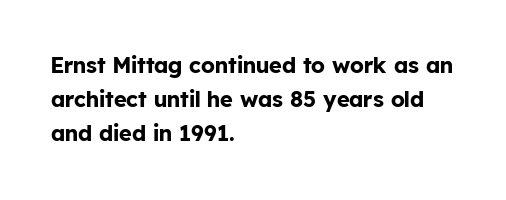
Underline: absent. Default kerning and tracking; the words read as compact shapes. Successive baselines arrive at the customary interval. You can tell it's not italic because the verticals are truly vertical. One-word summary of the alignment: left. These lines carry a lot of weight — the face is fully bold.
